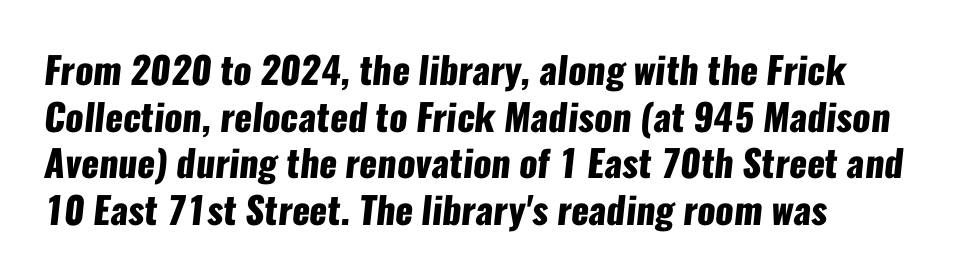
{"serif": "no", "bold": "yes", "weight": "heavy", "width": "condensed", "stroke_contrast": "low", "x_height": "medium", "monospaced": "no", "underline": "no", "line_spacing": "normal", "line_spacing_ratio": 1.26, "letter_spacing": "normal", "letter_spacing_em": 0.0, "glyph_px": 37}
